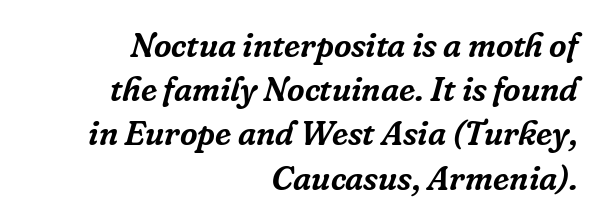
Each letter's strokes conclude with small projecting serifs. The rendering uses a moderate line-height, typical for paragraphs. Characters are canted at an angle relative to the baseline's perpendicular. The passage shown is typed in a proportional face where columns would drift. In CSS terms this would be text-align: right. The face used here is rendered with its standard letterfit.
